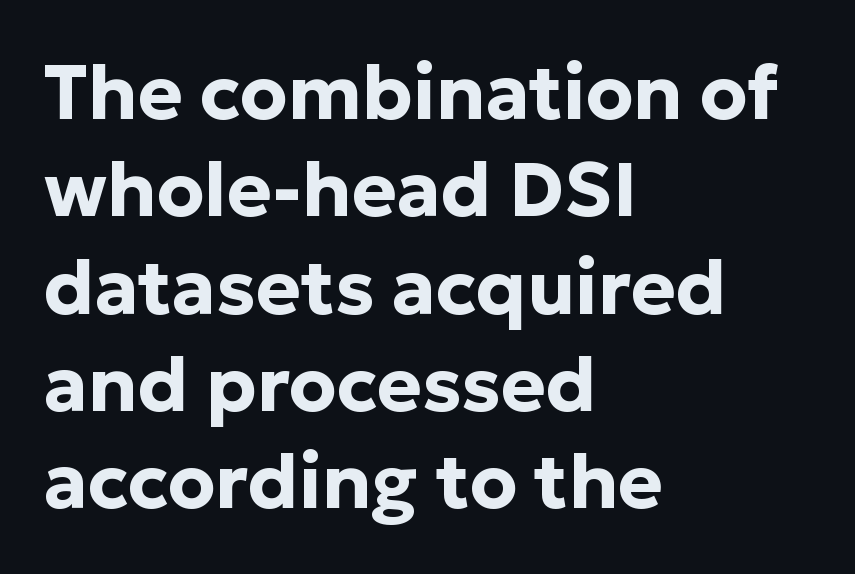
{"serif": "no", "italic": "no", "bold": "yes", "weight": "bold", "width": "normal", "stroke_contrast": "low", "x_height": "medium", "monospaced": "no", "underline": "no", "align": "left", "line_spacing": "normal", "line_spacing_ratio": 1.28, "letter_spacing": "normal", "letter_spacing_em": 0.0, "glyph_px": 76}
